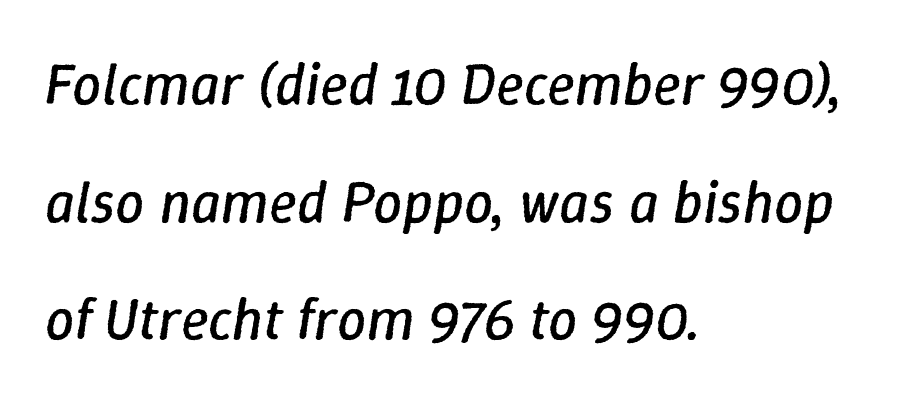
Q: Is the text bold? A: No.
Q: Is the text italic (slanted)? A: Yes, it leans right by about 9 degrees.
Q: Is the text underlined? A: No.
Q: How is the paragraph aligned? A: Left-aligned.
Q: Is the spacing between letters normal or unusually wide? A: Normal.
Q: Is the spacing between lines tight, normal or loose? A: Loose.
Q: Width (condensed, normal, or wide)? A: Normal.
Q: Stroke contrast? A: Low.
Q: x-height? A: Medium.
Q: Monospaced? A: No.
